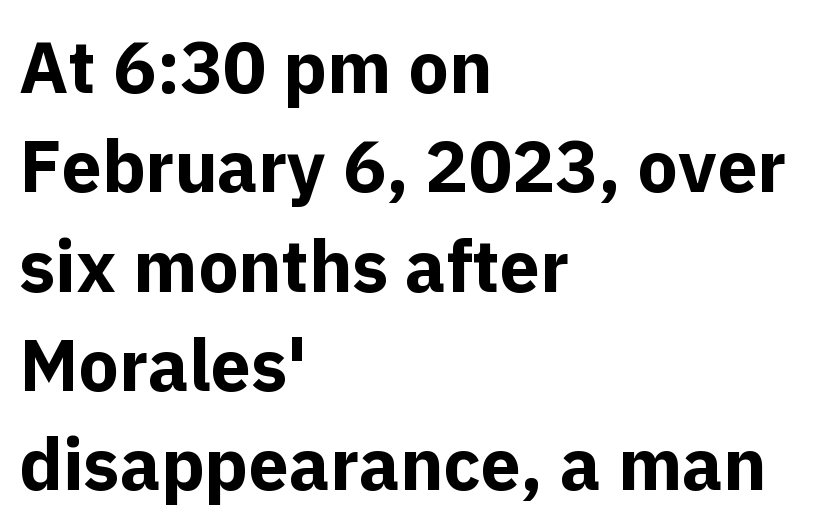
{"serif": "no", "italic": "no", "bold": "yes", "weight": "bold", "width": "normal", "x_height": "medium", "monospaced": "no", "underline": "no", "align": "left", "line_spacing": "normal", "line_spacing_ratio": 1.38, "letter_spacing": "normal", "letter_spacing_em": 0.0, "glyph_px": 72}
